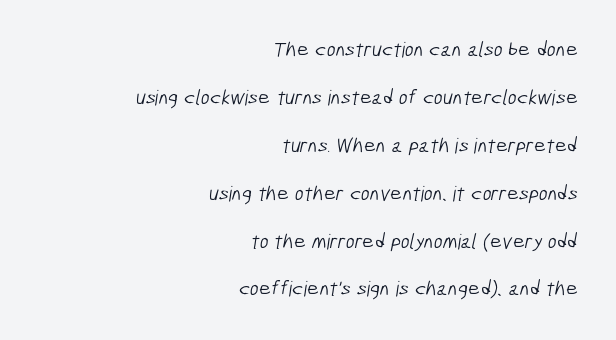
Q: Is the text bold? A: No.
Q: Is the text underlined? A: No.
Q: How is the paragraph aligned? A: Right-aligned.
Q: Is the spacing between letters normal or unusually wide? A: Normal.
Q: Is the spacing between lines tight, normal or loose? A: Loose.
